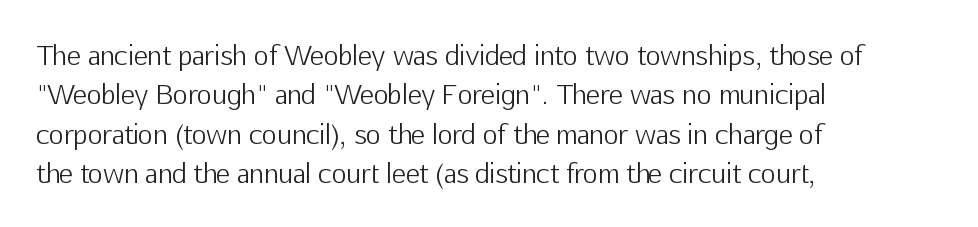
{"italic": "no", "bold": "no", "underline": "no", "align": "left", "line_spacing": "normal", "line_spacing_ratio": 1.51, "letter_spacing": "normal", "letter_spacing_em": 0.0, "glyph_px": 26}
